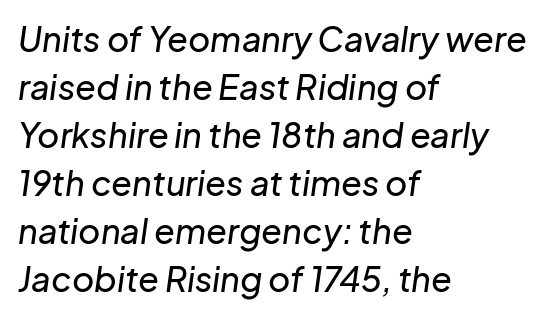
Q: Is the text italic (slanted)? A: Yes, it leans right by about 8 degrees.
Q: Is the text underlined? A: No.
Q: How is the paragraph aligned? A: Left-aligned.
Q: Is the spacing between letters normal or unusually wide? A: Normal.
Q: Is the spacing between lines tight, normal or loose? A: Normal.
Q: Width (condensed, normal, or wide)? A: Normal.
Q: Stroke contrast? A: Low.
Q: x-height? A: Medium.
Q: Monospaced? A: No.
